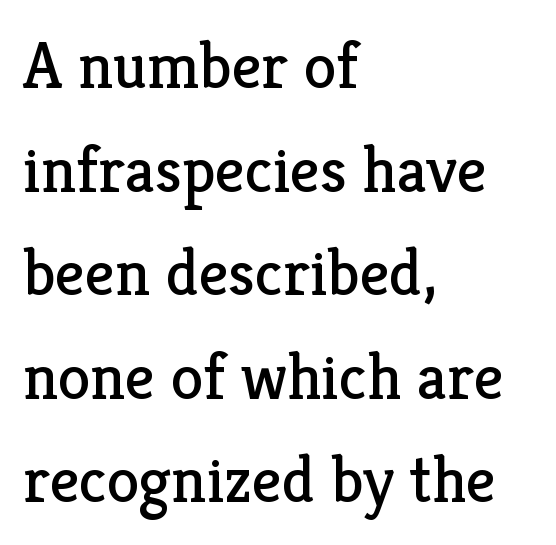
The image shows 66 px regular-weight serif type, upright; set left-aligned, normal line spacing (1.57x), normal letter spacing, not underlined; low stroke contrast and a medium x-height.
